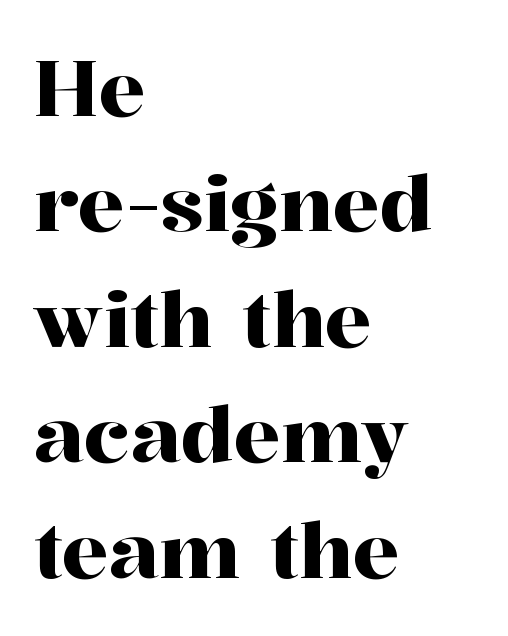
The string is rendered with underlining switched off. A normal amount of white space separates one row of letters from the next. Does the lettering tilt? It doesn't — this is upright. Where is the straight margin? On the left. Look at the tracking — it's just the regular setting, nothing added.
